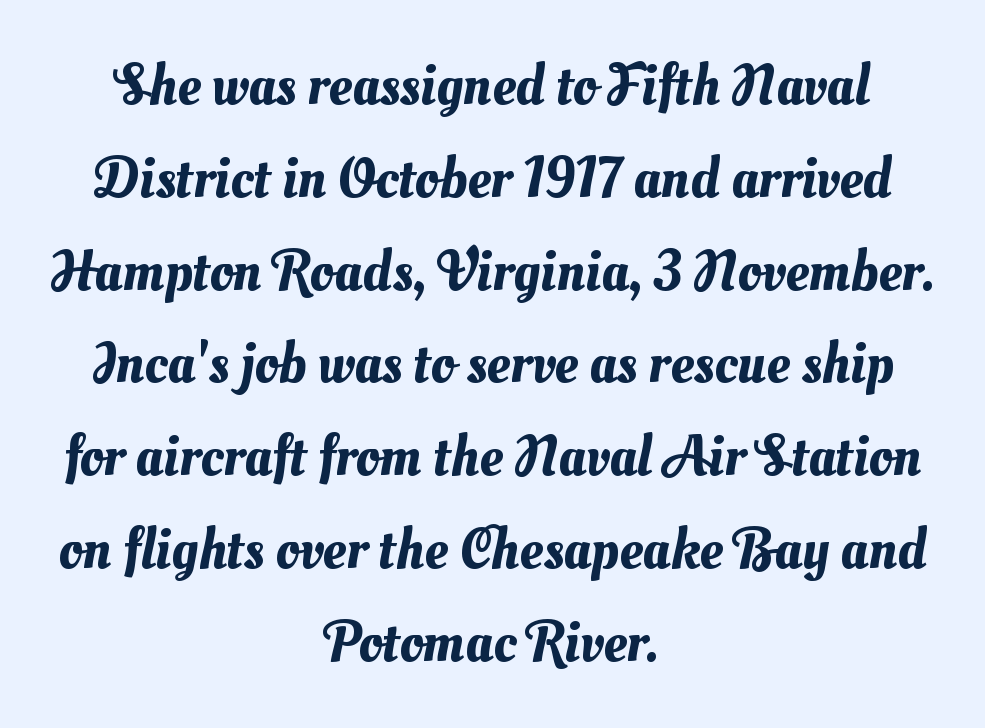
The image shows 58 px text type; set centered, normal line spacing (1.6x), normal letter spacing, not underlined; medium stroke contrast and a small x-height.
